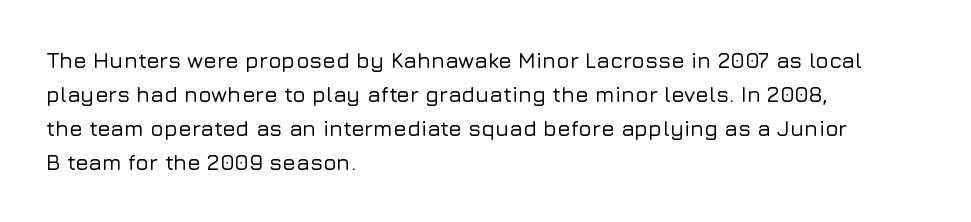
The image shows 22 px text type, upright; set left-aligned, normal line spacing (1.55x), normal letter spacing, not underlined.
